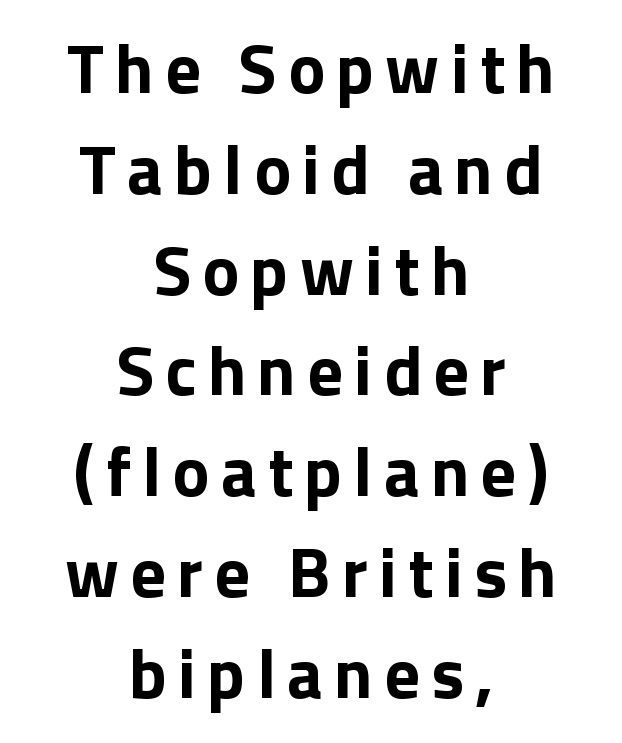
{"serif": "no", "italic": "no", "bold": "yes", "weight": "bold", "width": "normal", "stroke_contrast": "low", "x_height": "medium", "monospaced": "no", "underline": "no", "align": "center", "line_spacing": "normal", "line_spacing_ratio": 1.44, "glyph_px": 70}
